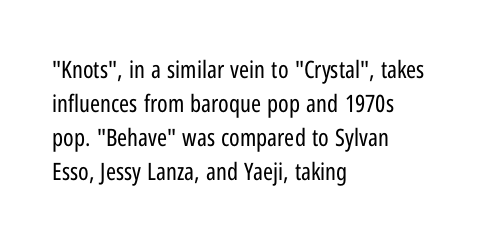
{"italic": "no", "bold": "no", "underline": "no", "align": "left", "line_spacing": "normal", "line_spacing_ratio": 1.41, "letter_spacing": "normal", "letter_spacing_em": 0.0, "glyph_px": 24}
